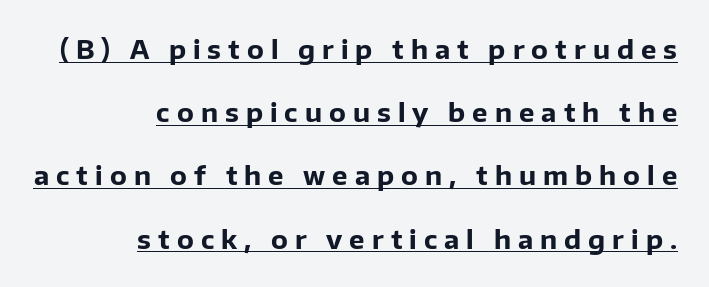
{"italic": "no", "bold": "yes", "underline": "yes", "align": "right", "line_spacing": "loose", "line_spacing_ratio": 2.43, "letter_spacing": "wide", "letter_spacing_em": 0.27, "glyph_px": 26}
